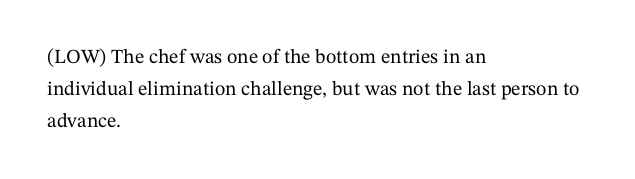
The image shows 20 px text type, upright; set left-aligned, normal line spacing (1.6x), normal letter spacing, not underlined.
